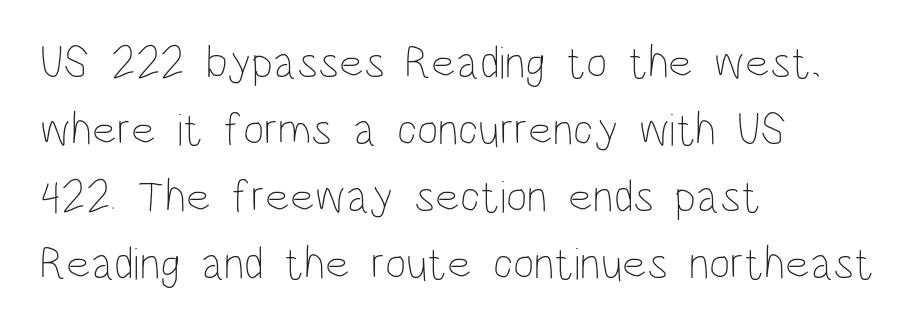
Q: Is the text bold? A: No.
Q: Is the text italic (slanted)? A: No, it is upright.
Q: Is the text underlined? A: No.
Q: How is the paragraph aligned? A: Left-aligned.
Q: Is the spacing between letters normal or unusually wide? A: Normal.
Q: Is the spacing between lines tight, normal or loose? A: Normal.
Q: Width (condensed, normal, or wide)? A: Condensed.
Q: Stroke contrast? A: Low.
Q: x-height? A: Large.
Q: Monospaced? A: No.
